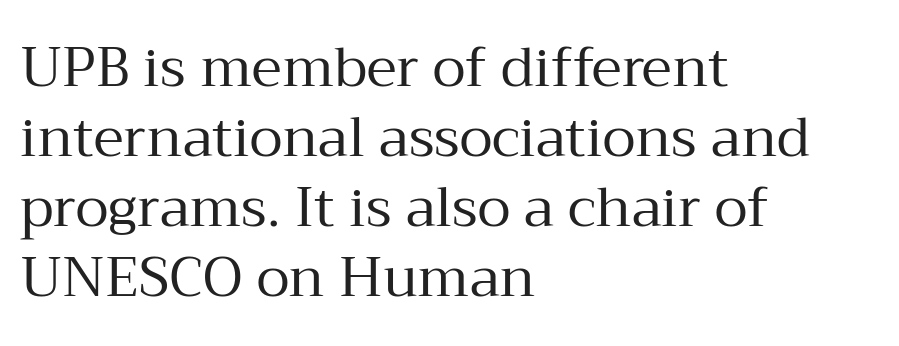
Descenders are the only things crossing below the line. Baseline-to-baseline distance is the conventional proportion of letter height. The passage shown is not bold in any degree. Spacing verdict: proportional, widths tailored to each character. The passage is arranged the way most books set body copy — flush left. Observe the serifs anchoring each vertical stroke in this sample.
